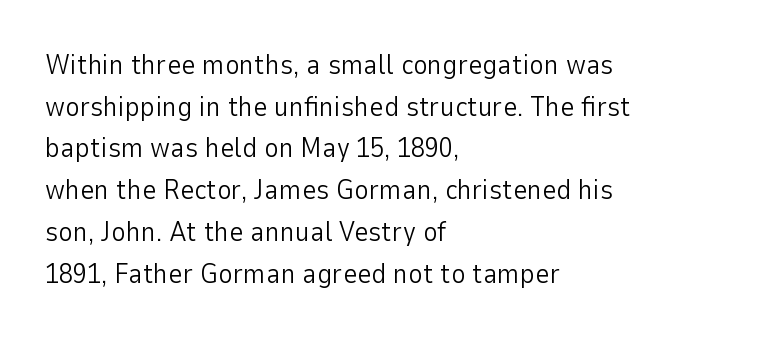
The image shows 28 px light sans-serif type, upright; set left-aligned, normal line spacing (1.49x), normal letter spacing, not underlined; low stroke contrast and a medium x-height.
